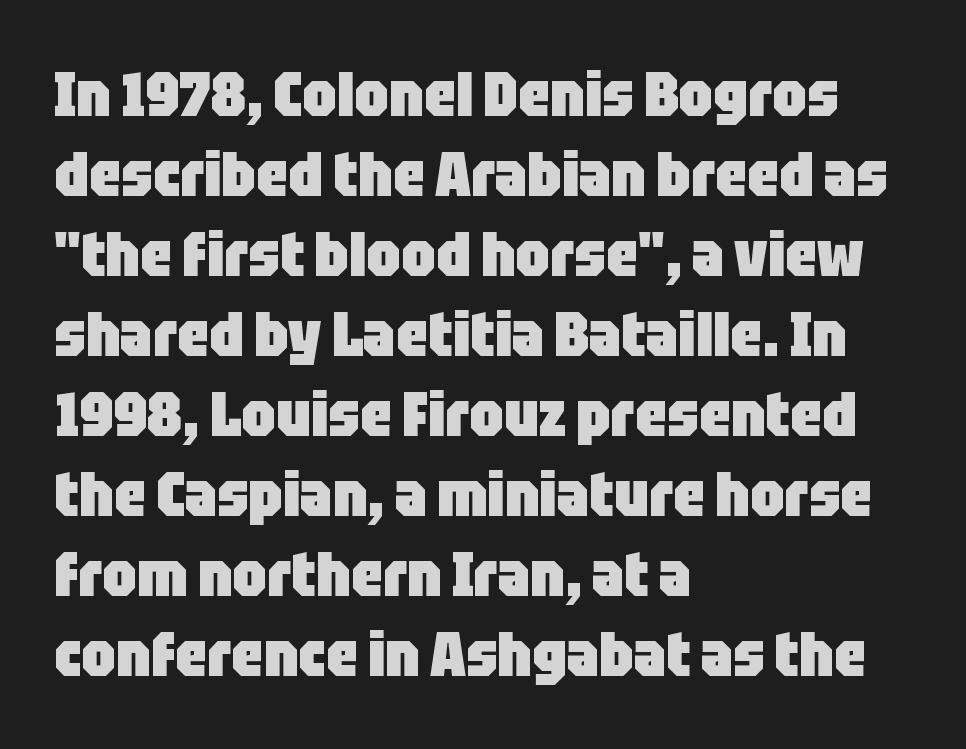
Q: Is the text bold? A: Yes.
Q: Is the text italic (slanted)? A: No, it is upright.
Q: Is the typeface a serif or a sans-serif typeface? A: Sans-serif.
Q: Is the text underlined? A: No.
Q: How is the paragraph aligned? A: Left-aligned.
Q: Is the spacing between letters normal or unusually wide? A: Normal.
Q: Is the spacing between lines tight, normal or loose? A: Normal.
Q: Width (condensed, normal, or wide)? A: Condensed.
Q: Stroke contrast? A: Low.
Q: x-height? A: Large.
Q: Monospaced? A: No.
